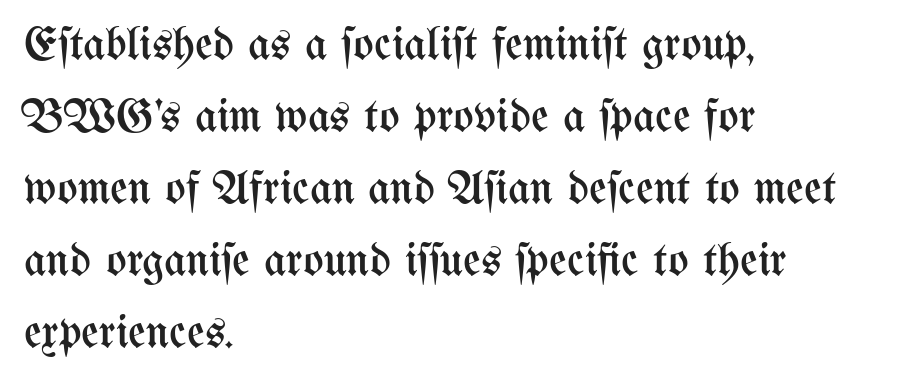
Q: Is the text bold? A: No.
Q: Is the text italic (slanted)? A: No, it is upright.
Q: Is the text underlined? A: No.
Q: How is the paragraph aligned? A: Left-aligned.
Q: Is the spacing between letters normal or unusually wide? A: Normal.
Q: Is the spacing between lines tight, normal or loose? A: Normal.
Q: Width (condensed, normal, or wide)? A: Condensed.
Q: Stroke contrast? A: Medium.
Q: x-height? A: Medium.
Q: Monospaced? A: No.
